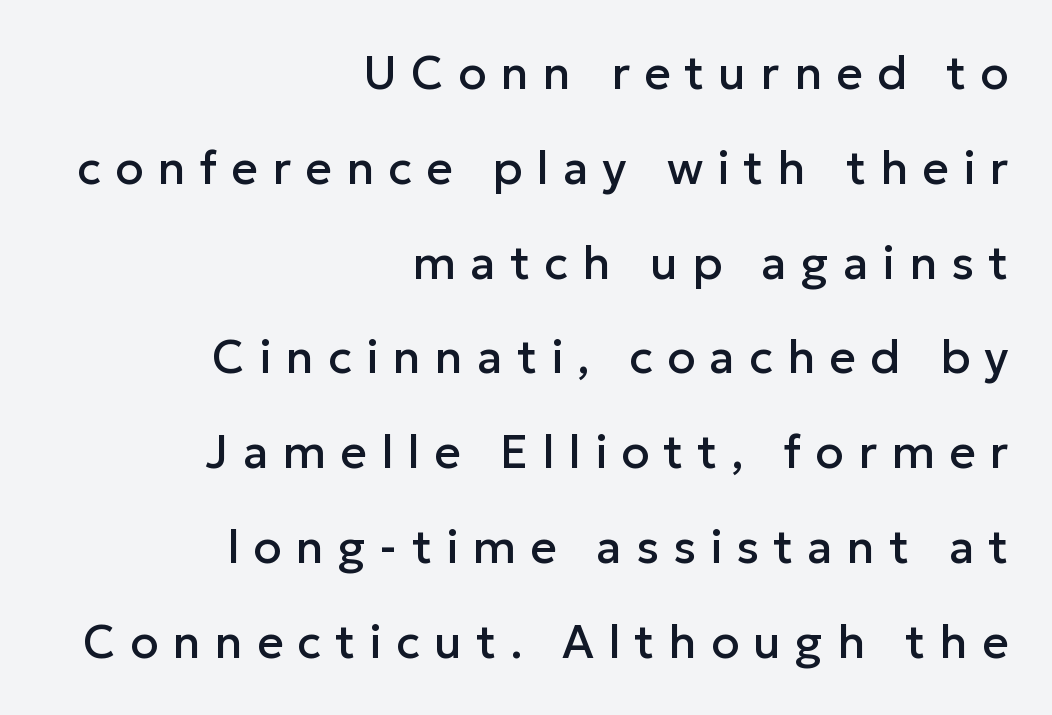
Q: Is the text italic (slanted)? A: No, it is upright.
Q: Is the typeface a serif or a sans-serif typeface? A: Sans-serif.
Q: Is the text underlined? A: No.
Q: How is the paragraph aligned? A: Right-aligned.
Q: Is the spacing between letters normal or unusually wide? A: Unusually wide.
Q: Is the spacing between lines tight, normal or loose? A: Loose.
Q: Width (condensed, normal, or wide)? A: Normal.
Q: Stroke contrast? A: Low.
Q: x-height? A: Medium.
Q: Monospaced? A: No.
